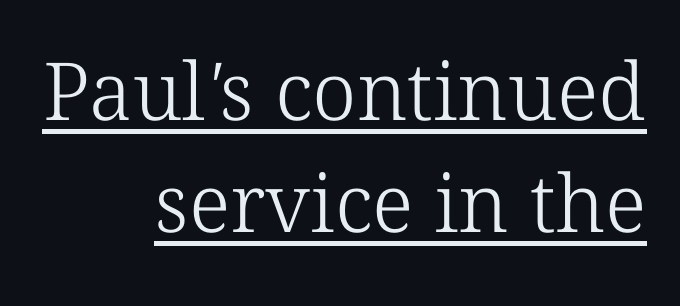
Q: Is the text bold? A: No.
Q: Is the typeface a serif or a sans-serif typeface? A: Serif.
Q: Is the text underlined? A: Yes.
Q: How is the paragraph aligned? A: Right-aligned.
Q: Is the spacing between letters normal or unusually wide? A: Normal.
Q: Is the spacing between lines tight, normal or loose? A: Normal.
Q: Width (condensed, normal, or wide)? A: Normal.
Q: Stroke contrast? A: Low.
Q: x-height? A: Medium.
Q: Monospaced? A: No.
